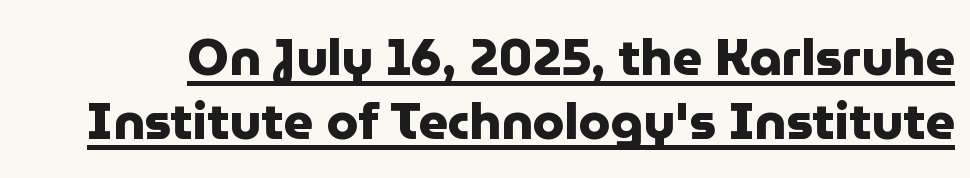
The rendered words wear a rule along their underside. The rows are spaced the way most documents space them. Thick stems and heavy bowls — unmistakably bold. This sample uses a sans-serif face. Think of a printed novel: that variable character pitch is what you see here.
